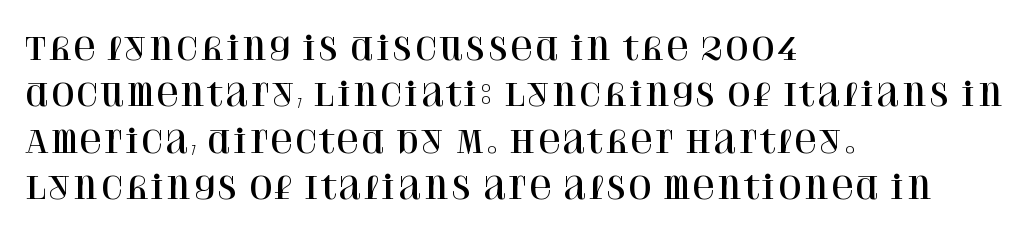
The line-height multiplier appears to be the usual default. Does the type have serifs? Yes, each stem ends in a small foot. Think of a printed novel: that variable character pitch is what you see here. Plain, unruled lines of type.
